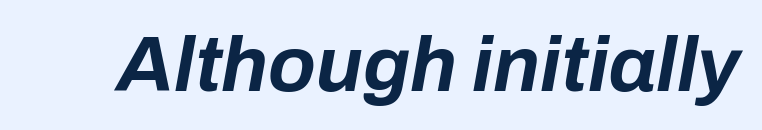
The image shows 78 px bold type, italic (leaning right); set normal letter spacing, not underlined; low stroke contrast and a medium x-height.
